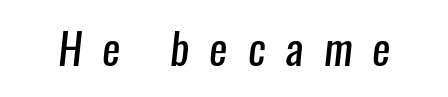
Loose tracking; the words dissolve into strings of separated letters. The baseline area is clear. The type family on display is of the sans-serif kind. The font sits on the lighter half of the weight spectrum, regular included. Is this a fixed-width face? No — the glyphs have proportional, varying widths.
